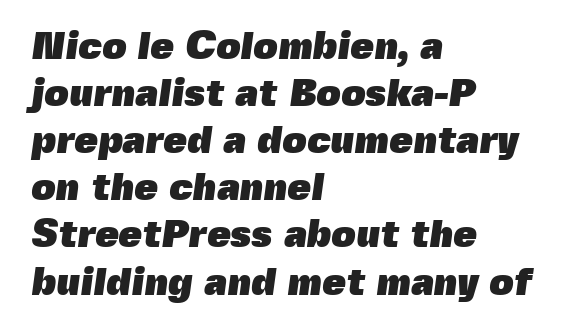
Q: Is the text bold? A: Yes.
Q: Is the typeface a serif or a sans-serif typeface? A: Sans-serif.
Q: Is the text underlined? A: No.
Q: How is the paragraph aligned? A: Left-aligned.
Q: Is the spacing between letters normal or unusually wide? A: Normal.
Q: Width (condensed, normal, or wide)? A: Normal.
Q: x-height? A: Medium.
Q: Monospaced? A: No.
